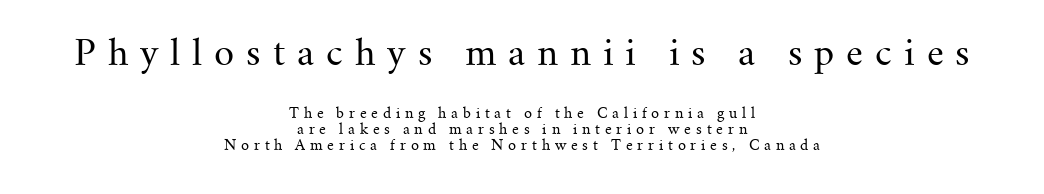
{"serif": "yes", "italic": "no", "bold": "no", "weight": "regular", "width": "normal", "stroke_contrast": "medium", "x_height": "small", "monospaced": "no", "underline": "no", "align": "center", "line_spacing": "tight", "line_spacing_ratio": 1.15, "letter_spacing": "wide", "letter_spacing_em": 0.34, "larger_block": "first", "size_ratio": 2.5, "glyph_px": 35}
